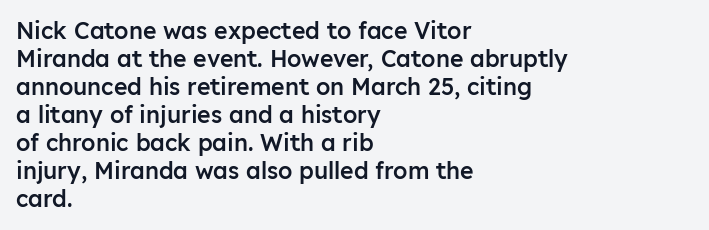
Q: Is the text bold? A: Semi-bold.
Q: Is the text italic (slanted)? A: No, it is upright.
Q: Is the text underlined? A: No.
Q: How is the paragraph aligned? A: Left-aligned.
Q: Is the spacing between letters normal or unusually wide? A: Normal.
